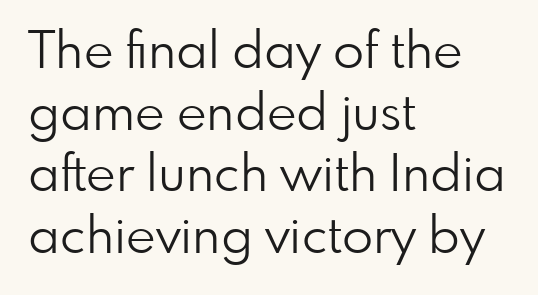
Q: Is the text bold? A: No.
Q: Is the text italic (slanted)? A: No, it is upright.
Q: Is the typeface a serif or a sans-serif typeface? A: Sans-serif.
Q: Is the text underlined? A: No.
Q: How is the paragraph aligned? A: Left-aligned.
Q: Is the spacing between letters normal or unusually wide? A: Normal.
Q: Width (condensed, normal, or wide)? A: Normal.
Q: Stroke contrast? A: Low.
Q: x-height? A: Small.
Q: Monospaced? A: No.
